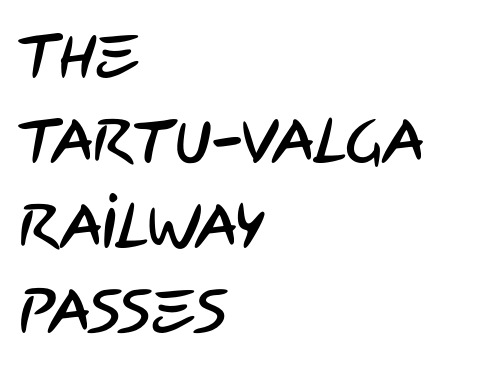
{"serif": "no", "width": "condensed", "stroke_contrast": "low", "x_height": "large", "monospaced": "no", "underline": "no", "align": "left", "line_spacing": "normal", "line_spacing_ratio": 1.37, "letter_spacing": "normal", "letter_spacing_em": 0.0, "glyph_px": 62}
